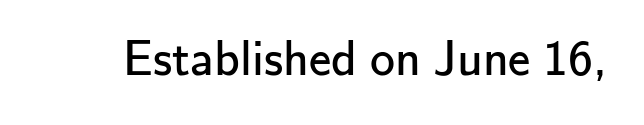
{"serif": "no", "italic": "no", "bold": "no", "weight": "regular", "width": "normal", "stroke_contrast": "low", "x_height": "small", "monospaced": "no", "underline": "no", "letter_spacing": "normal", "letter_spacing_em": 0.0, "glyph_px": 50}
